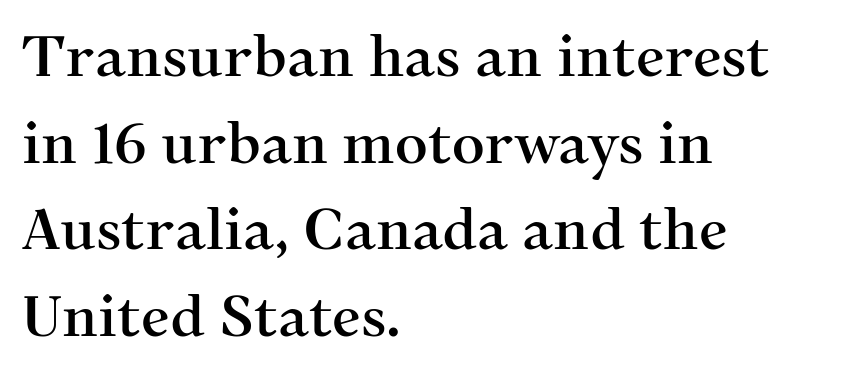
{"serif": "yes", "italic": "no", "width": "normal", "stroke_contrast": "medium", "x_height": "medium", "monospaced": "no", "underline": "no", "align": "left", "line_spacing": "normal", "line_spacing_ratio": 1.52, "letter_spacing": "normal", "letter_spacing_em": 0.0, "glyph_px": 57}
